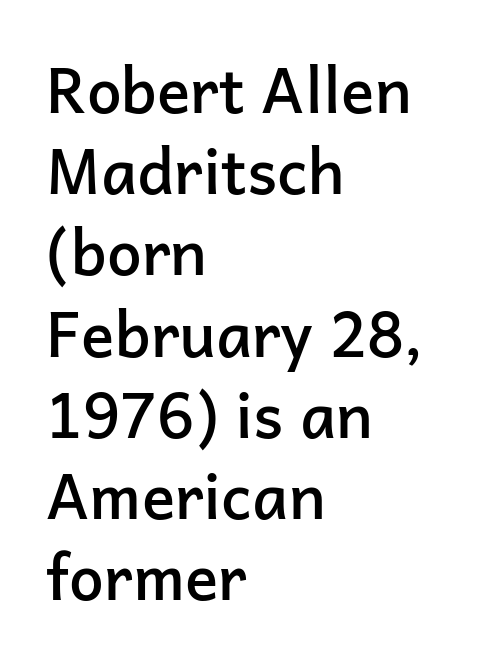
Quick note: not italic, upright. Is this a fixed-width face? No — the glyphs have proportional, varying widths. Typographic density is moderately raised because the face is semibold. Glyph-to-glyph distance matches everyday printed text. The area under the type is left untouched.
